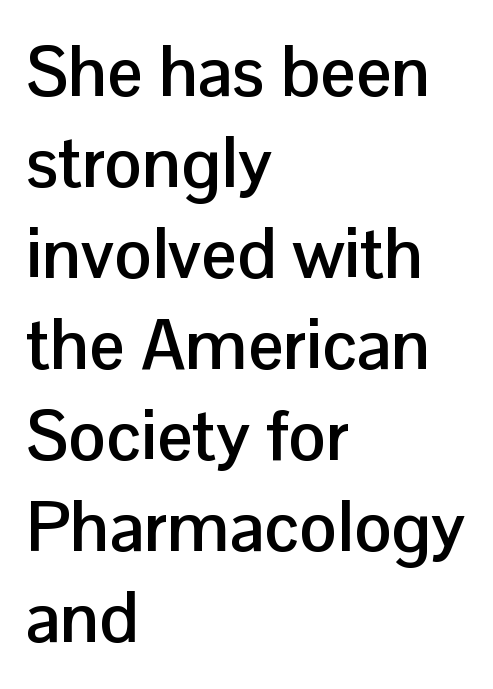
These lines stack with their left ends in a neat column. These lines keep a tight, regular rhythm from letter to letter. The string is rendered with underlining switched off. The lettering holds an erect, upright posture throughout.
